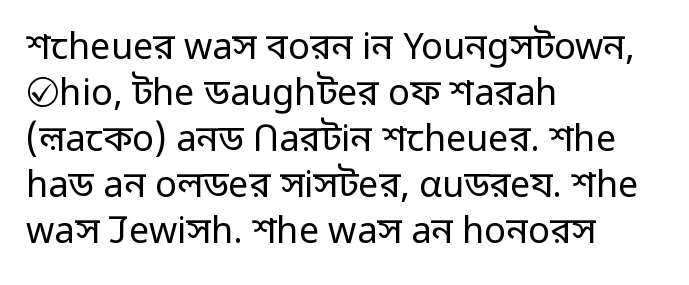
{"serif": "no", "italic": "no", "bold": "no", "weight": "regular", "width": "normal", "stroke_contrast": "low", "x_height": "medium", "monospaced": "no", "underline": "no", "align": "left", "line_spacing": "normal", "line_spacing_ratio": 1.28, "letter_spacing": "normal", "letter_spacing_em": 0.0, "glyph_px": 36}
